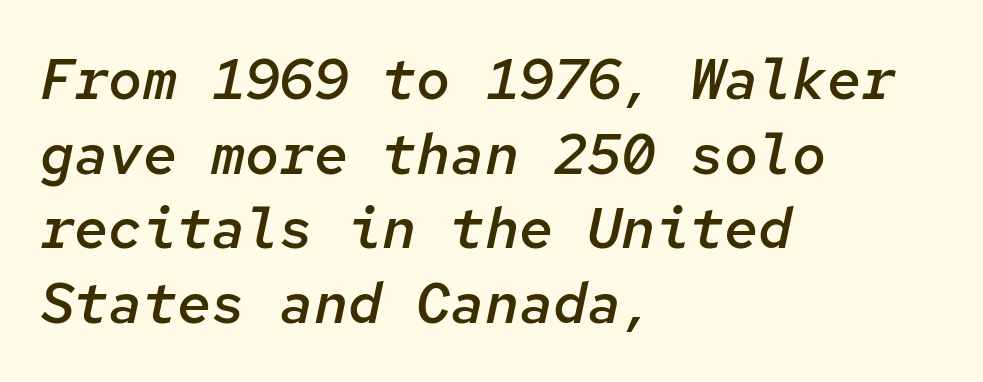
The font's italic variant was chosen for this text. Notice the strokes are somewhat thickened but not fully heavy: this is a semibold. The glyphs are unaccompanied by any horizontal stroke below them. The letters march in equal steps, a hallmark of fixed-pitch type. Leading: standard.
